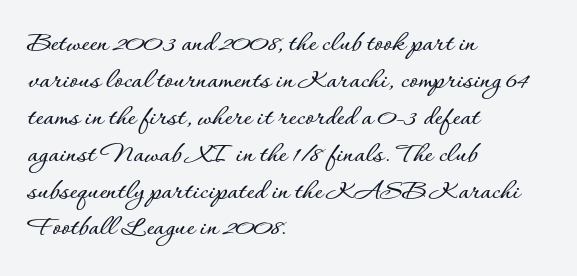
The setting favours the left margin, as ordinary paragraphs usually do. A typesetter would call this proportional, since set widths differ per character. Check under the words: just untouched page.
